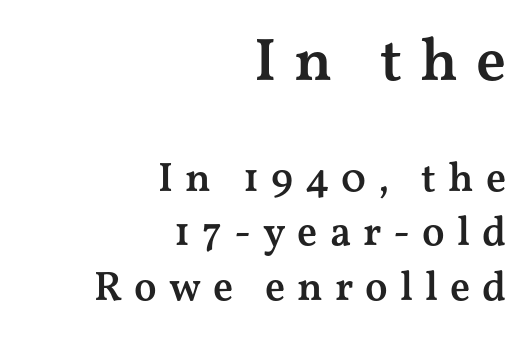
The image shows 61 px semibold, wide serif type, upright; set right-aligned, normal line spacing (1.33x), unusually wide letter spacing (+0.29 em), not underlined; the first (top) block is 1.49x larger; medium stroke contrast and a medium x-height.
